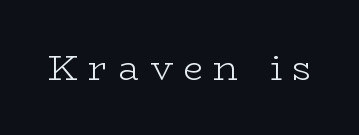
The image shows 35 px light, wide serif type, upright; set unusually wide letter spacing (+0.31 em), not underlined; low stroke contrast and a medium x-height.
